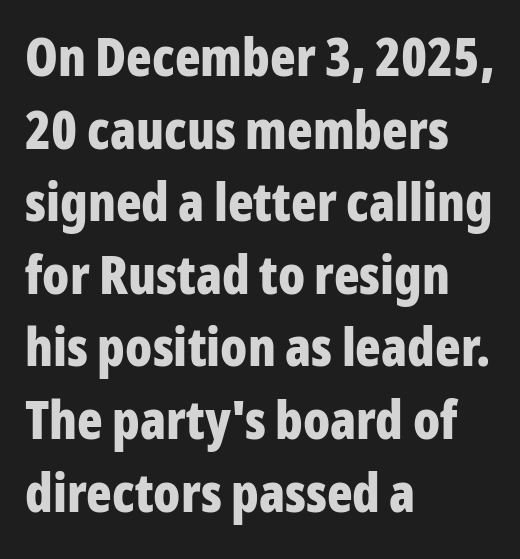
The image shows 53 px bold, condensed sans-serif type, upright; set left-aligned, normal line spacing (1.37x), normal letter spacing, not underlined; low stroke contrast and a medium x-height.
